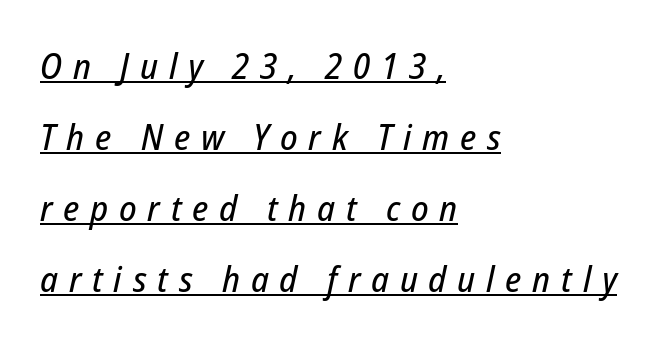
{"italic": "yes", "lean": "right", "slant_degrees": 12, "width": "condensed", "stroke_contrast": "low", "x_height": "medium", "monospaced": "no", "underline": "yes", "align": "left", "line_spacing": "loose", "line_spacing_ratio": 1.97, "letter_spacing": "wide", "letter_spacing_em": 0.3, "glyph_px": 36}
